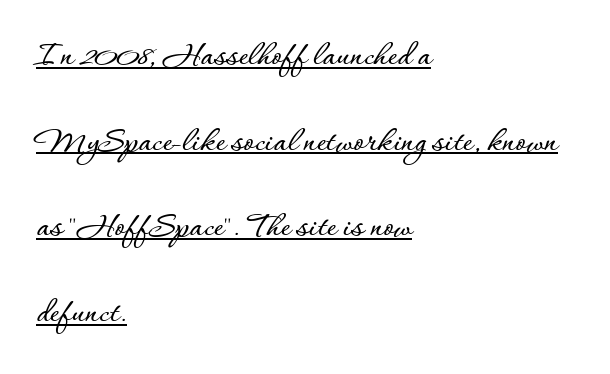
The image shows 36 px text type; set left-aligned, loose line spacing (2.38x), normal letter spacing, underlined; low stroke contrast and a small x-height.
